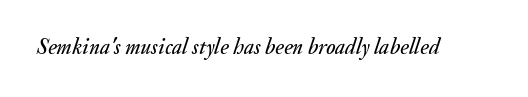
{"italic": "yes", "lean": "right", "slant_degrees": 20, "underline": "no", "letter_spacing": "normal", "letter_spacing_em": 0.0, "glyph_px": 22}
